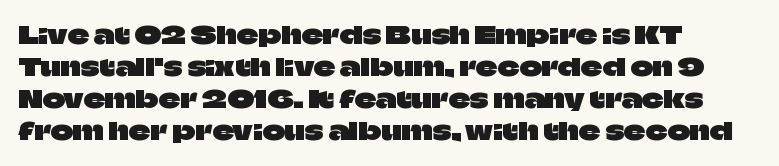
{"italic": "no", "underline": "no", "align": "left", "line_spacing": "normal", "line_spacing_ratio": 1.34, "letter_spacing": "normal", "letter_spacing_em": 0.0, "glyph_px": 24}
